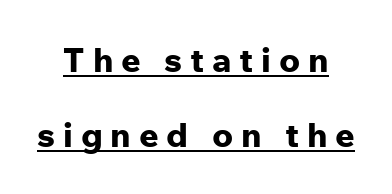
The image shows 34 px bold sans-serif type, upright; set centered, loose line spacing (2.21x), unusually wide letter spacing (+0.23 em), underlined; low stroke contrast and a medium x-height.
